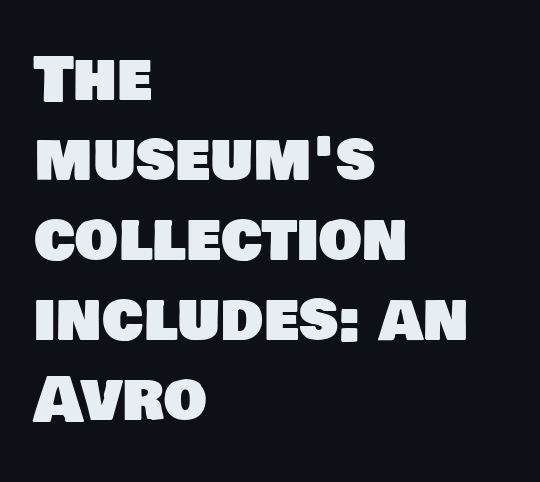
The image shows 61 px sans-serif type; set left-aligned, normal line spacing (1.31x), normal letter spacing, not underlined; low stroke contrast and a large x-height.
